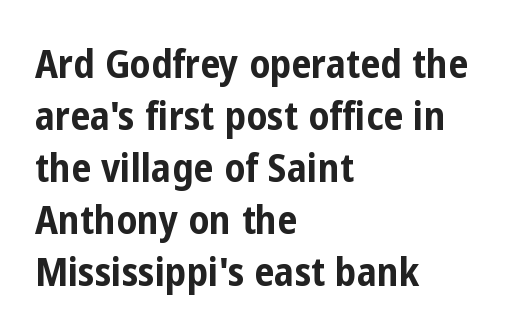
Q: Is the text bold? A: Yes.
Q: Is the text italic (slanted)? A: No, it is upright.
Q: Is the typeface a serif or a sans-serif typeface? A: Sans-serif.
Q: Is the text underlined? A: No.
Q: How is the paragraph aligned? A: Left-aligned.
Q: Is the spacing between letters normal or unusually wide? A: Normal.
Q: Is the spacing between lines tight, normal or loose? A: Normal.
Q: Width (condensed, normal, or wide)? A: Condensed.
Q: Stroke contrast? A: Low.
Q: x-height? A: Medium.
Q: Monospaced? A: No.
